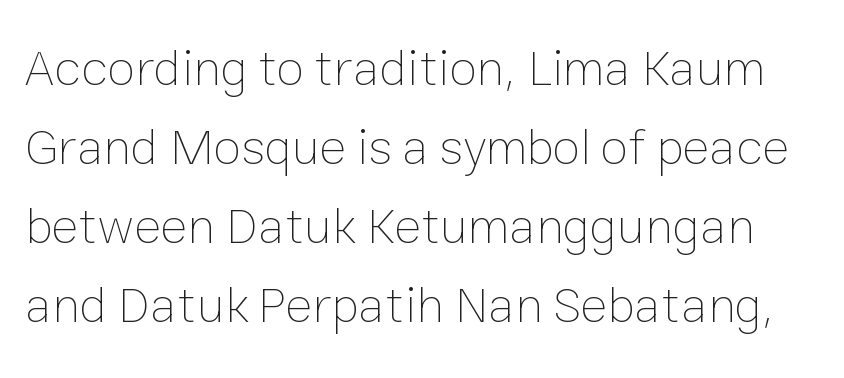
The image shows 51 px thin type, upright; set normal line spacing (1.55x), normal letter spacing, not underlined; low stroke contrast and a medium x-height.
